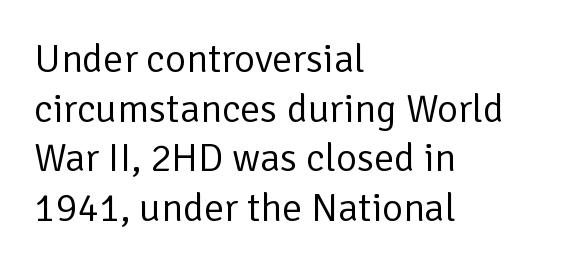
The glyphs in this specimen are sans serif. Think standard paragraph weight, or any step lighter than that. Tracking value appears to be zero — textbook default spacing. Note the varied advance widths — an 'i' is clearly narrower than an 'm'.
